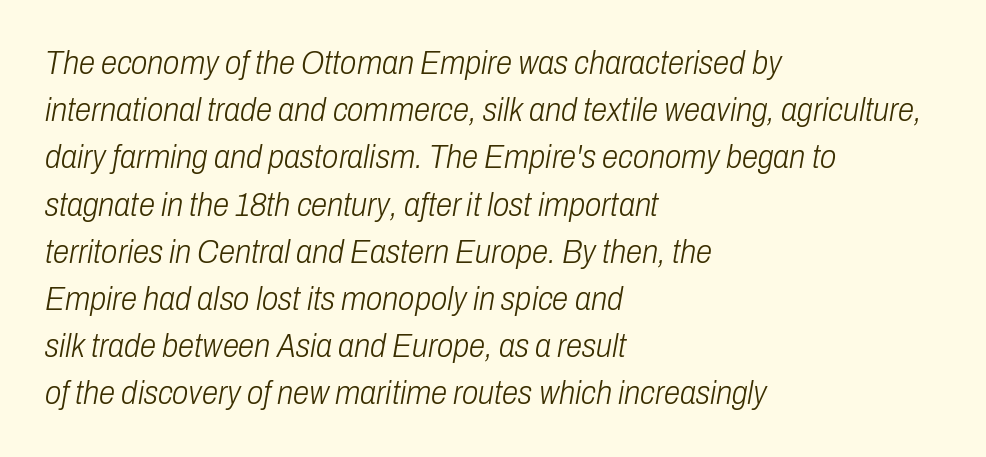
{"italic": "yes", "lean": "right", "slant_degrees": 10, "bold": "no", "weight": "light", "width": "condensed", "stroke_contrast": "low", "x_height": "medium", "monospaced": "no", "underline": "no", "align": "left", "line_spacing": "normal", "line_spacing_ratio": 1.43, "letter_spacing": "normal", "letter_spacing_em": 0.0, "glyph_px": 33}
